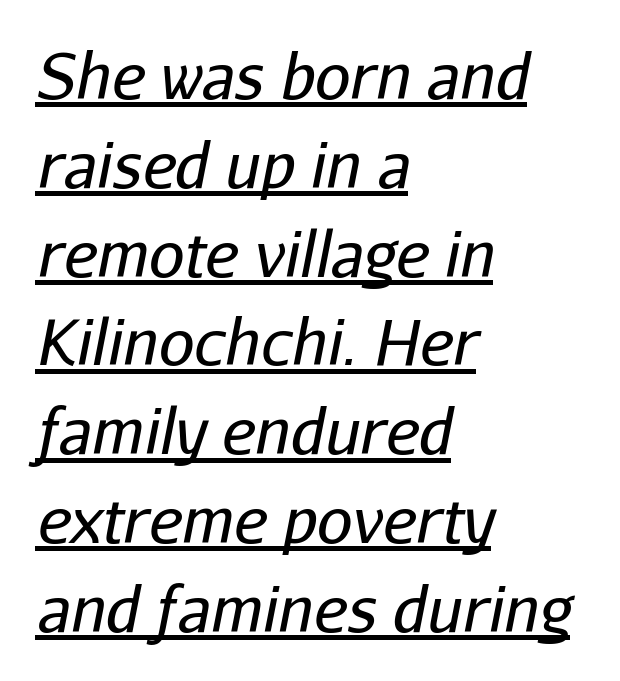
The image shows 63 px regular-weight type, italic (leaning right); set left-aligned, normal line spacing (1.41x), normal letter spacing, underlined; low stroke contrast and a medium x-height.
